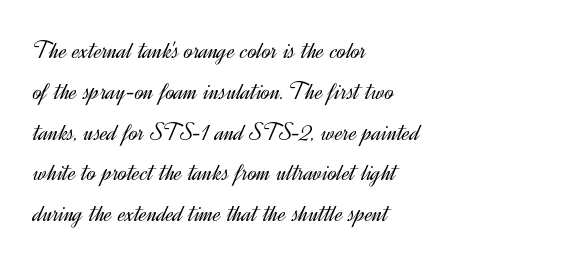
The gap between lines stays unmarked. No extra tracking has been applied to these lines. Does the leading feel generous? No, just average. Short and long lines alike share a common starting point at left.
